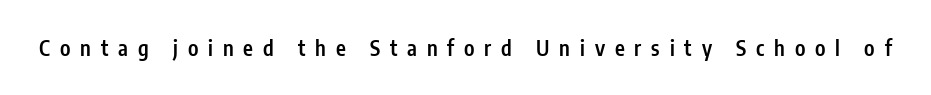
The image shows 21 px text type, upright; set unusually wide letter spacing (+0.47 em), not underlined.
